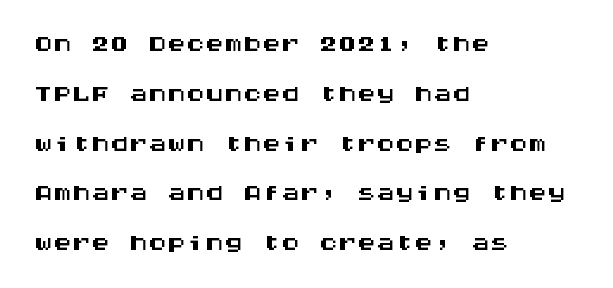
A bare baseline throughout the passage. Horizontal alignment here is leftward, the default for most running prose. You could count columns in this text — the font is strictly monospaced. In terms of posture, this sample is upright. How are the letters spaced? Ordinarily, with no added tracking.
